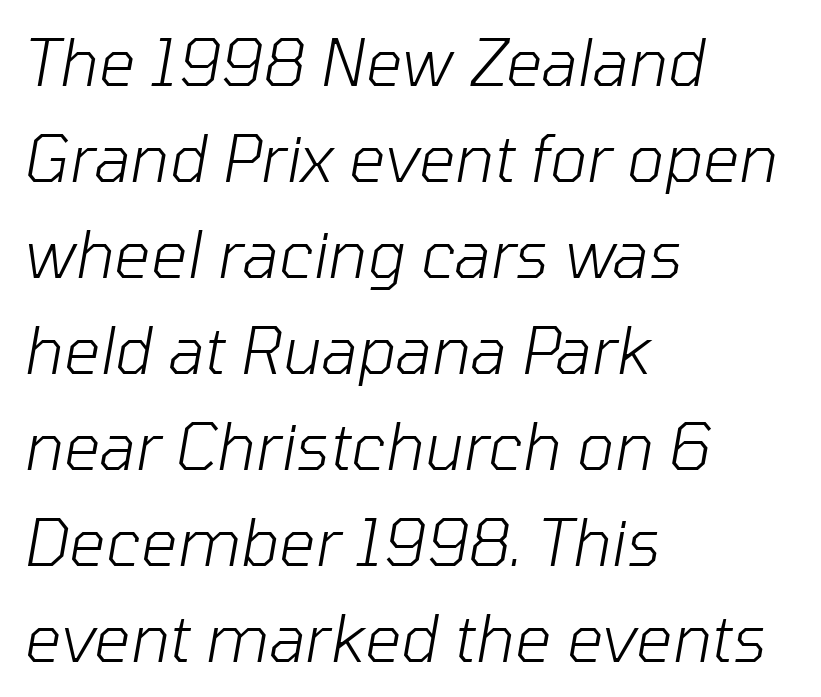
The image shows 64 px light type, italic (leaning right); set left-aligned, normal line spacing (1.5x), normal letter spacing, not underlined; low stroke contrast and a medium x-height.
